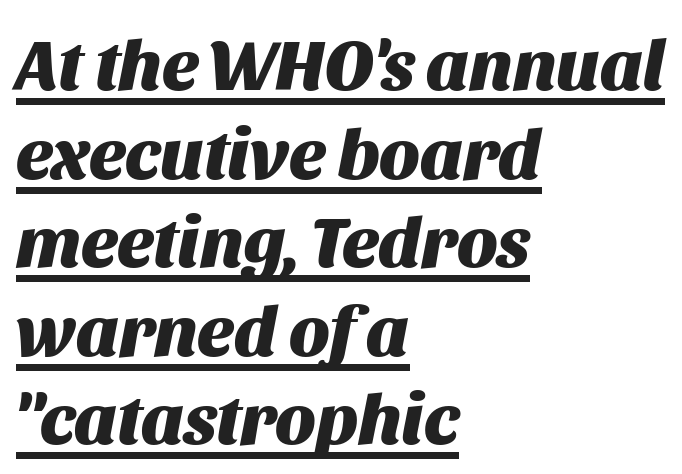
Q: Is the text bold? A: Yes.
Q: Is the text italic (slanted)? A: Yes, it leans right by about 11 degrees.
Q: Is the text underlined? A: Yes.
Q: How is the paragraph aligned? A: Left-aligned.
Q: Is the spacing between letters normal or unusually wide? A: Normal.
Q: Width (condensed, normal, or wide)? A: Normal.
Q: Stroke contrast? A: Medium.
Q: x-height? A: Large.
Q: Monospaced? A: No.
